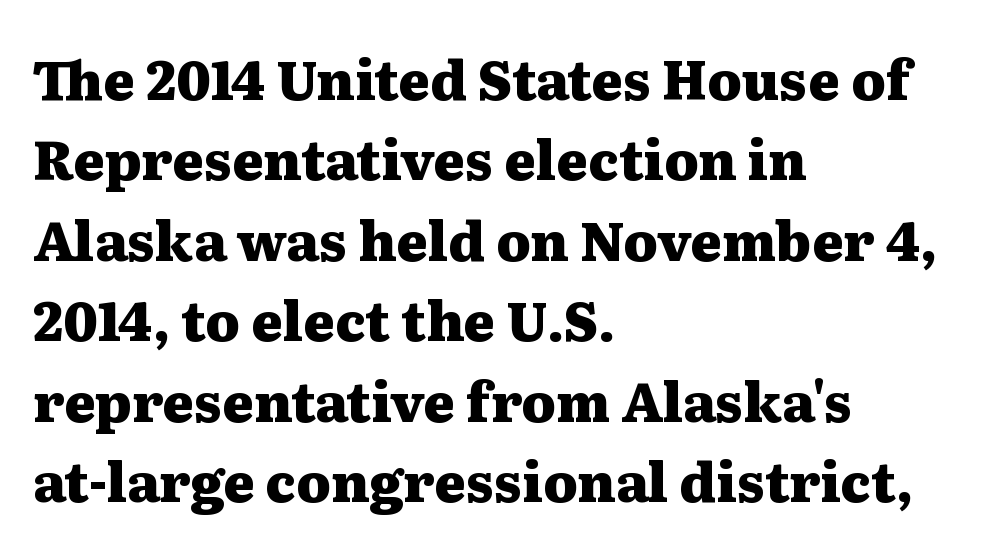
The image shows 54 px heavy, wide serif type, upright; set left-aligned, normal line spacing (1.49x), normal letter spacing, not underlined; medium stroke contrast and a medium x-height.
